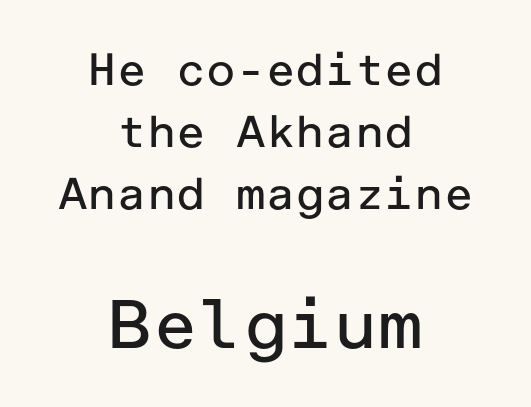
{"serif": "no", "italic": "no", "bold": "no", "weight": "regular", "width": "normal", "stroke_contrast": "low", "x_height": "medium", "underline": "no", "align": "center", "line_spacing": "normal", "line_spacing_ratio": 1.38, "letter_spacing": "normal", "letter_spacing_em": 0.0, "larger_block": "second", "size_ratio": 1.51, "glyph_px": 68}
